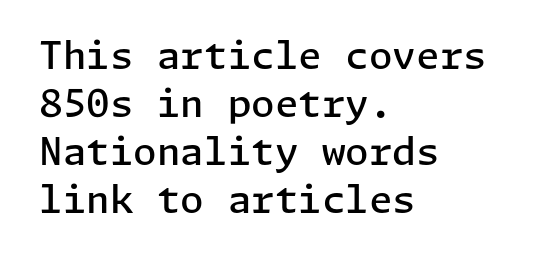
Q: Is the text bold? A: Semi-bold.
Q: Is the text italic (slanted)? A: No, it is upright.
Q: Is the typeface a serif or a sans-serif typeface? A: Sans-serif.
Q: Is the text underlined? A: No.
Q: How is the paragraph aligned? A: Left-aligned.
Q: Is the spacing between letters normal or unusually wide? A: Normal.
Q: Is the spacing between lines tight, normal or loose? A: Normal.
Q: Width (condensed, normal, or wide)? A: Normal.
Q: Stroke contrast? A: Low.
Q: x-height? A: Medium.
